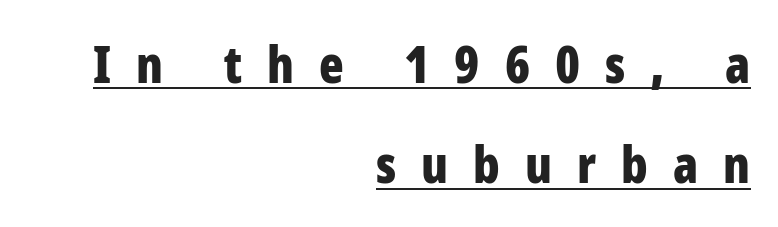
Notice how a bar underscores the lettering throughout. Posture: upright roman. Tracking value appears strongly positive — letters spread wide. Spacing verdict: proportional, widths tailored to each character.
